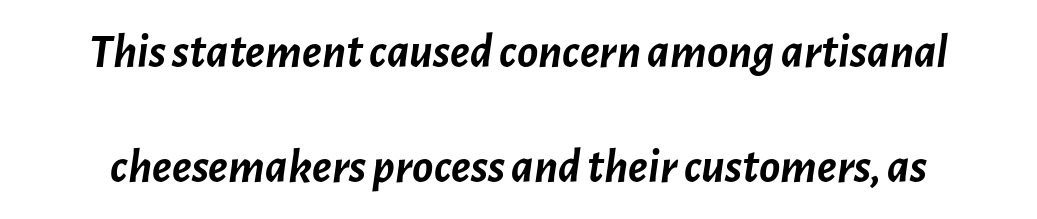
{"italic": "yes", "lean": "right", "slant_degrees": 7, "bold": "yes", "weight": "semibold", "width": "normal", "stroke_contrast": "low", "x_height": "medium", "monospaced": "no", "underline": "no", "line_spacing": "loose", "line_spacing_ratio": 2.34, "letter_spacing": "normal", "letter_spacing_em": 0.0, "glyph_px": 49}
